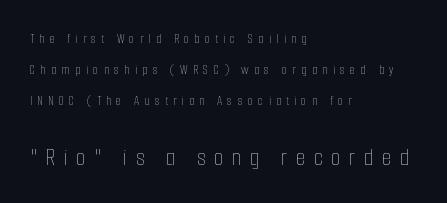
Q: Is the text bold? A: No.
Q: Is the text italic (slanted)? A: No, it is upright.
Q: Is the text underlined? A: No.
Q: How is the paragraph aligned? A: Left-aligned.
Q: Is the spacing between letters normal or unusually wide? A: Unusually wide.
Q: Is the spacing between lines tight, normal or loose? A: Loose.
Q: Which block of text is set in a larger size, the first (top) or the second (bottom)? A: The second (bottom) one.
